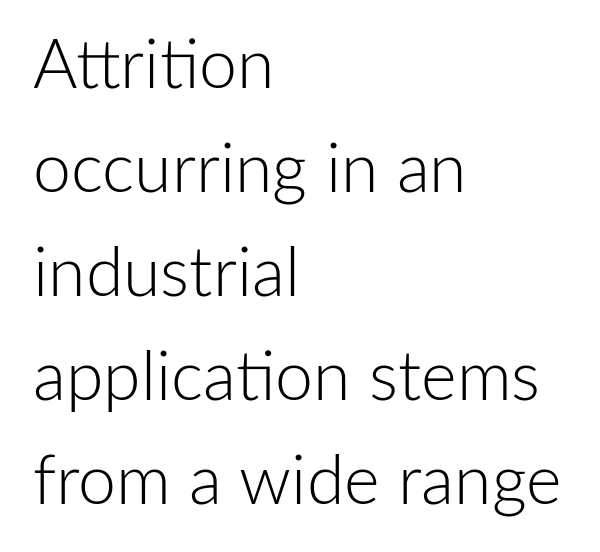
{"serif": "no", "italic": "no", "bold": "no", "weight": "light", "width": "normal", "stroke_contrast": "low", "x_height": "medium", "monospaced": "no", "underline": "no", "align": "left", "line_spacing": "normal", "line_spacing_ratio": 1.53, "letter_spacing": "normal", "letter_spacing_em": 0.0, "glyph_px": 68}
